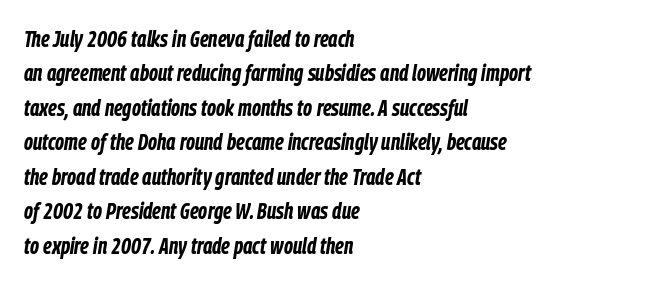
Each row of text sits above clean, open space. Slanted lettering throughout. Weight: bold. Here the glyphs are tracked normally, forming tight word shapes.
